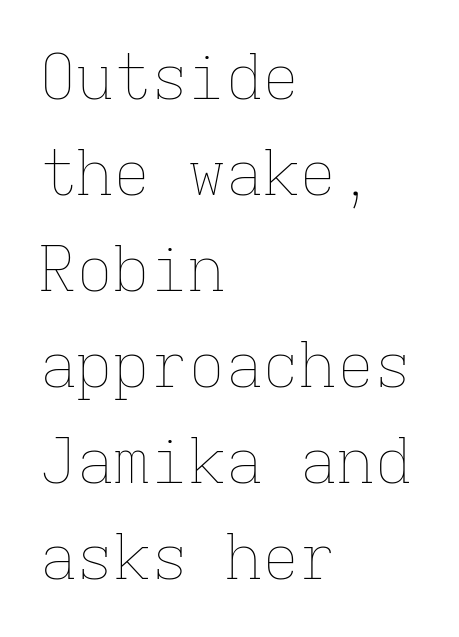
{"italic": "no", "bold": "no", "weight": "thin", "width": "normal", "stroke_contrast": "low", "x_height": "medium", "monospaced": "yes", "underline": "no", "align": "left", "line_spacing": "normal", "line_spacing_ratio": 1.55, "letter_spacing": "normal", "letter_spacing_em": 0.0, "glyph_px": 62}
